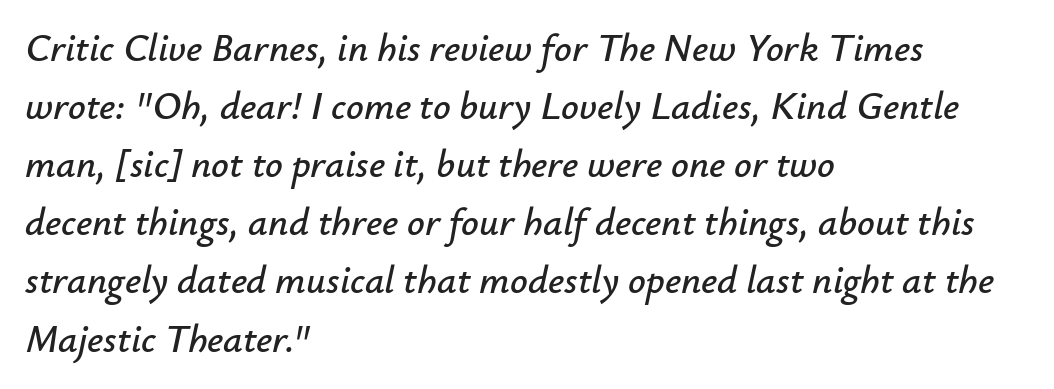
Q: Is the text italic (slanted)? A: Yes, it leans right by about 12 degrees.
Q: Is the text underlined? A: No.
Q: How is the paragraph aligned? A: Left-aligned.
Q: Is the spacing between letters normal or unusually wide? A: Normal.
Q: Is the spacing between lines tight, normal or loose? A: Normal.
Q: Width (condensed, normal, or wide)? A: Normal.
Q: Stroke contrast? A: Low.
Q: x-height? A: Small.
Q: Monospaced? A: No.
